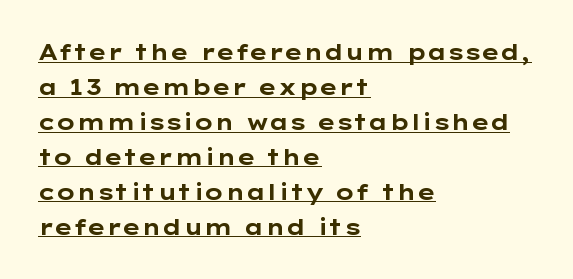
Q: Is the text bold? A: Yes.
Q: Is the text italic (slanted)? A: No, it is upright.
Q: Is the text underlined? A: Yes.
Q: How is the paragraph aligned? A: Left-aligned.
Q: Is the spacing between letters normal or unusually wide? A: Normal.
Q: Is the spacing between lines tight, normal or loose? A: Normal.
